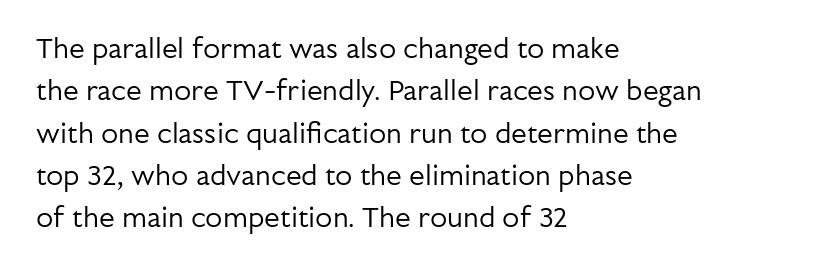
The image shows 28 px regular-weight sans-serif type, upright; set left-aligned, normal line spacing (1.51x), normal letter spacing, not underlined; low stroke contrast and a medium x-height.
